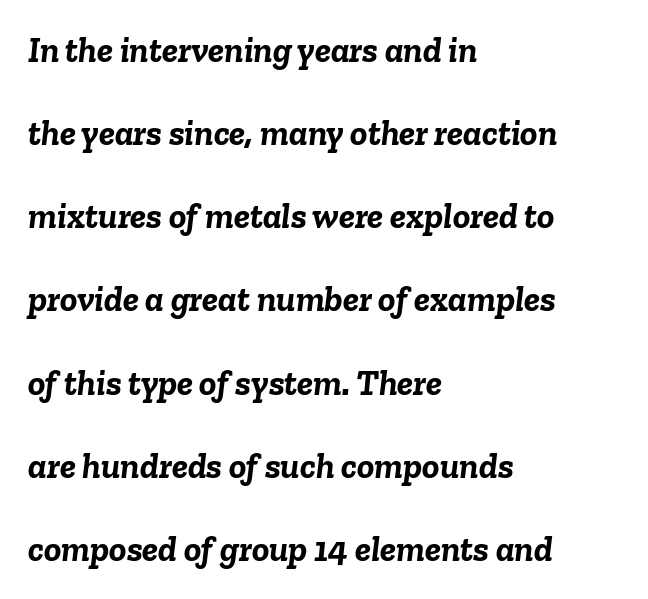
{"italic": "yes", "lean": "right", "slant_degrees": 6, "bold": "yes", "weight": "semibold", "width": "normal", "stroke_contrast": "low", "x_height": "medium", "monospaced": "no", "underline": "no", "align": "left", "line_spacing": "loose", "line_spacing_ratio": 2.31, "letter_spacing": "normal", "letter_spacing_em": 0.0, "glyph_px": 36}
